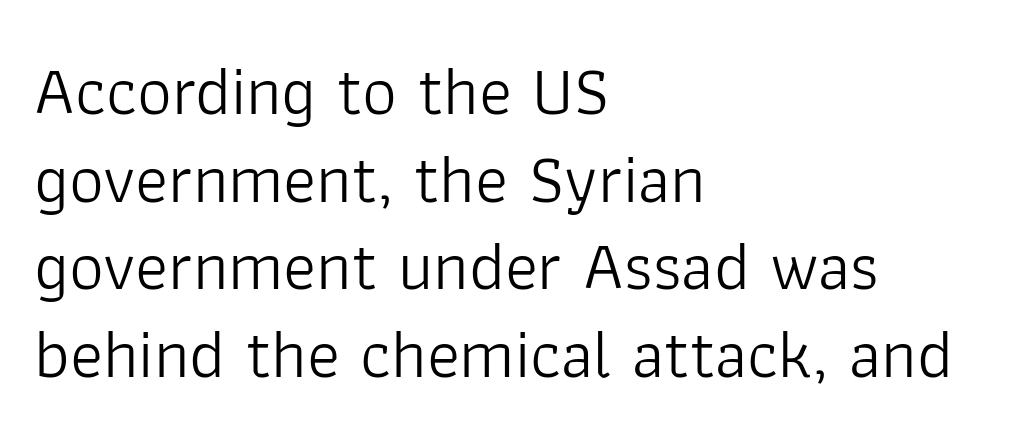
Q: Is the text bold? A: No.
Q: Is the text italic (slanted)? A: No, it is upright.
Q: Is the typeface a serif or a sans-serif typeface? A: Sans-serif.
Q: Is the text underlined? A: No.
Q: How is the paragraph aligned? A: Left-aligned.
Q: Is the spacing between letters normal or unusually wide? A: Normal.
Q: Is the spacing between lines tight, normal or loose? A: Normal.
Q: Width (condensed, normal, or wide)? A: Normal.
Q: Stroke contrast? A: Low.
Q: x-height? A: Medium.
Q: Monospaced? A: No.
